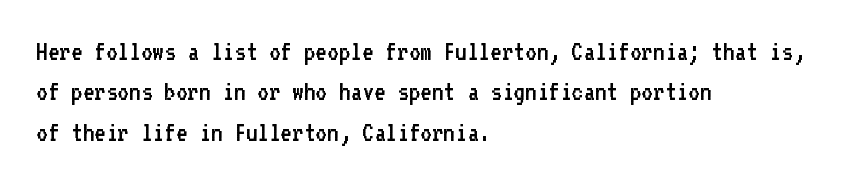
The image shows 28 px regular-weight sans-serif type, upright, monospaced; set left-aligned, normal line spacing (1.44x), normal letter spacing, not underlined; low stroke contrast and a medium x-height.
